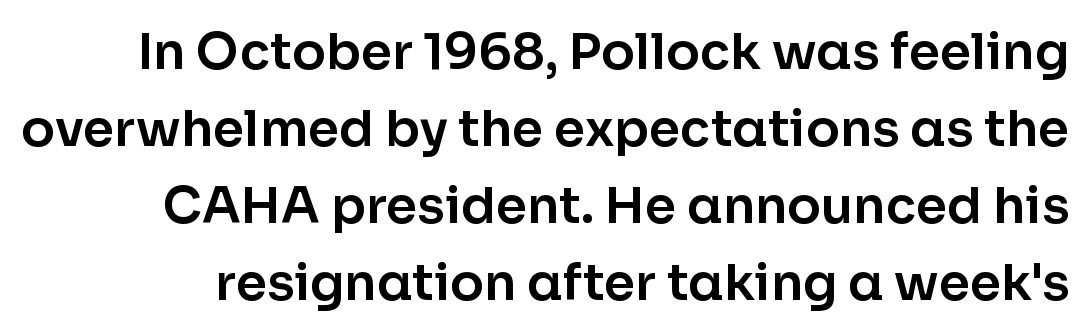
The image shows 50 px sans-serif type, upright; set normal line spacing (1.54x), normal letter spacing, not underlined; low stroke contrast and a medium x-height.
